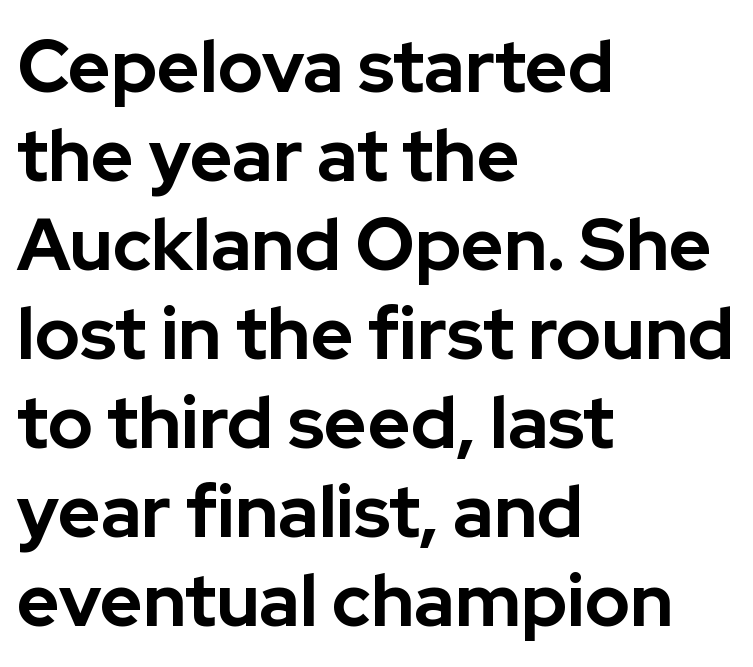
Notice how the stems are strictly vertical — no italics here. The face used here is proportionally spaced, like ordinary book or web type. The sample has been set heavy, in full bold. Bare-footed words on every line.
